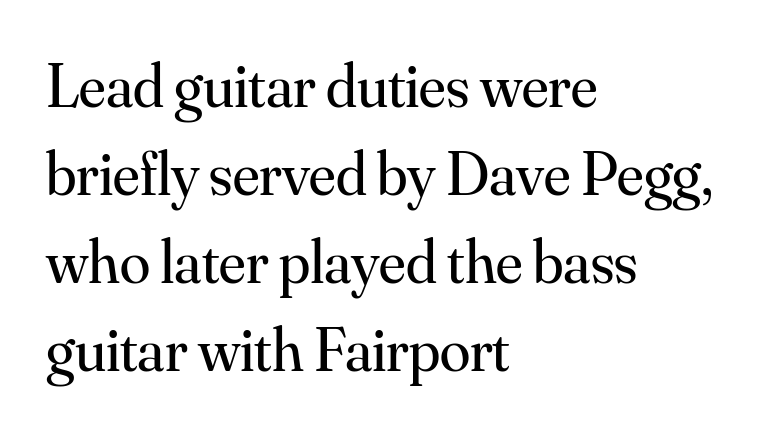
The image shows 62 px regular-weight serif type, upright; set left-aligned, normal line spacing (1.42x), normal letter spacing, not underlined; medium stroke contrast and a small x-height.
